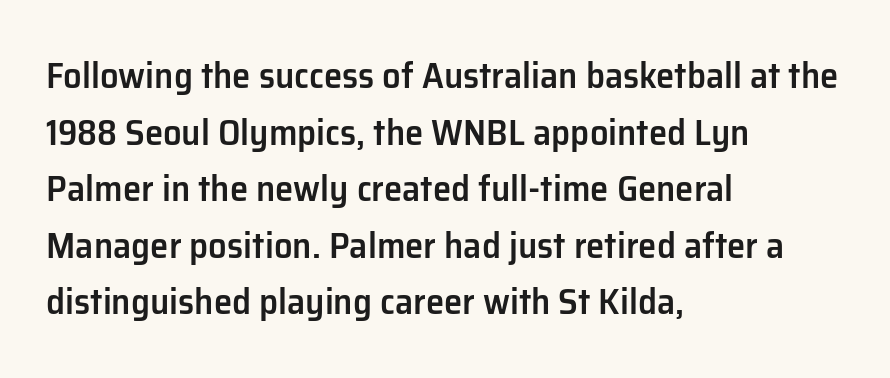
{"serif": "no", "italic": "no", "bold": "semi", "weight": "semibold", "width": "normal", "stroke_contrast": "low", "x_height": "medium", "monospaced": "no", "underline": "no", "align": "left", "line_spacing": "normal", "line_spacing_ratio": 1.53, "letter_spacing": "normal", "letter_spacing_em": 0.0, "glyph_px": 37}
